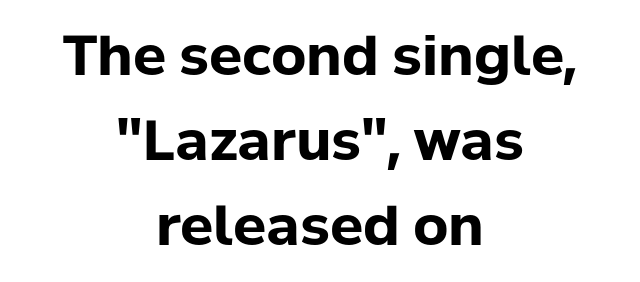
The image shows 55 px bold sans-serif type, upright; set centered, normal line spacing (1.55x), normal letter spacing, not underlined; low stroke contrast and a medium x-height.
